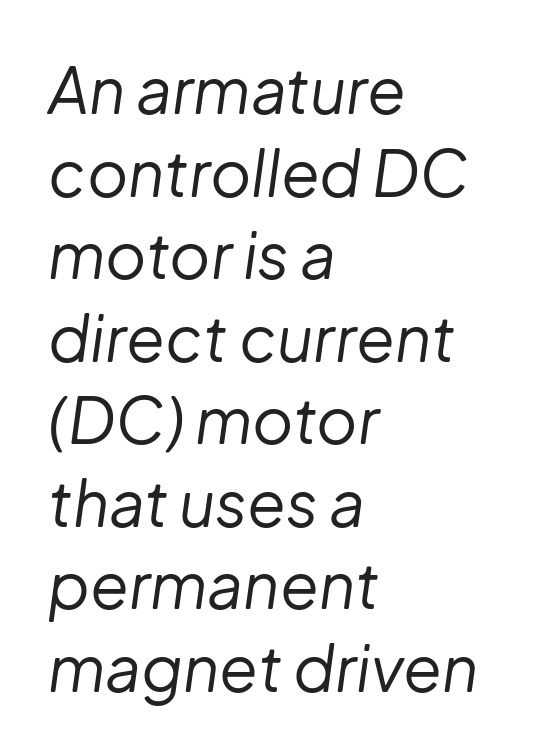
The image shows 63 px regular-weight type, italic (leaning right); set left-aligned, normal line spacing (1.31x), normal letter spacing, not underlined; low stroke contrast and a medium x-height.
